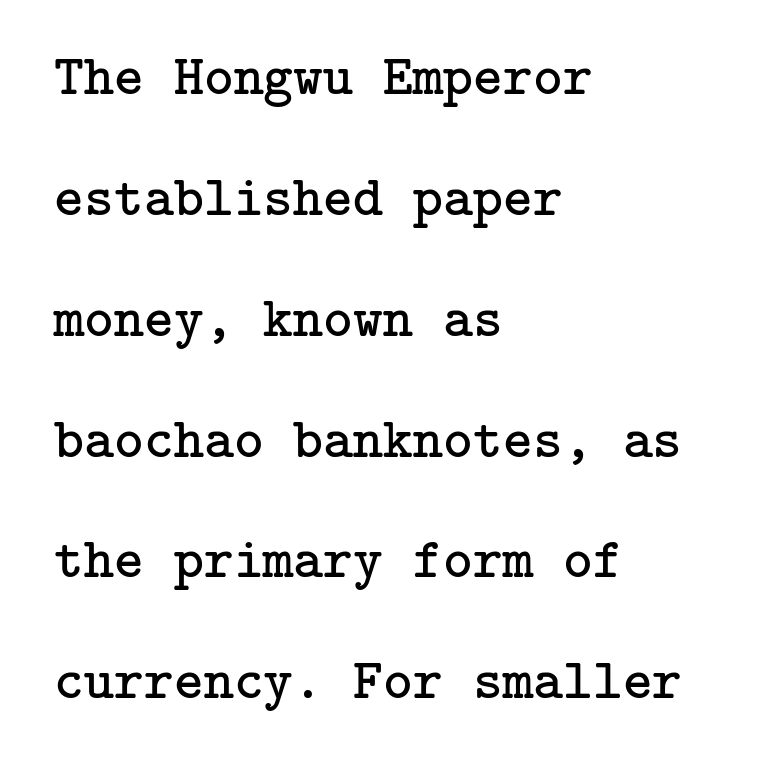
{"serif": "yes", "italic": "no", "bold": "no", "weight": "regular", "width": "normal", "stroke_contrast": "low", "x_height": "medium", "underline": "no", "align": "left", "line_spacing": "loose", "line_spacing_ratio": 2.12, "letter_spacing": "normal", "letter_spacing_em": 0.0, "glyph_px": 57}
